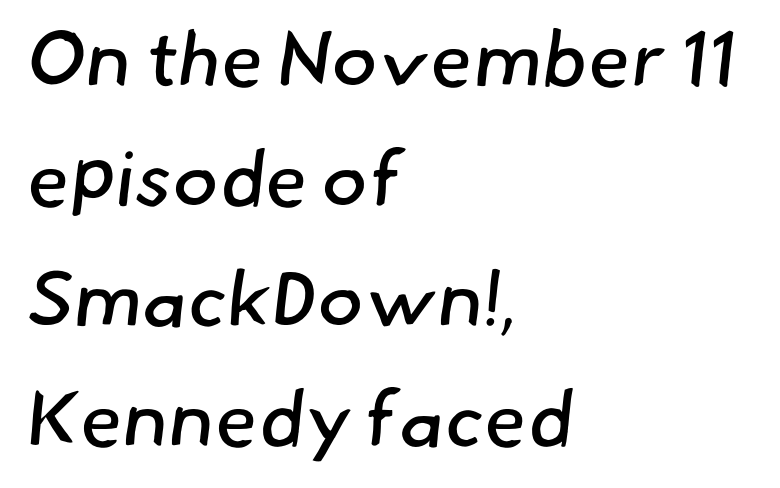
Q: Is the text bold? A: No.
Q: Is the typeface a serif or a sans-serif typeface? A: Sans-serif.
Q: Is the text underlined? A: No.
Q: How is the paragraph aligned? A: Left-aligned.
Q: Is the spacing between letters normal or unusually wide? A: Normal.
Q: Is the spacing between lines tight, normal or loose? A: Normal.
Q: Width (condensed, normal, or wide)? A: Normal.
Q: Stroke contrast? A: Low.
Q: x-height? A: Small.
Q: Monospaced? A: No.
